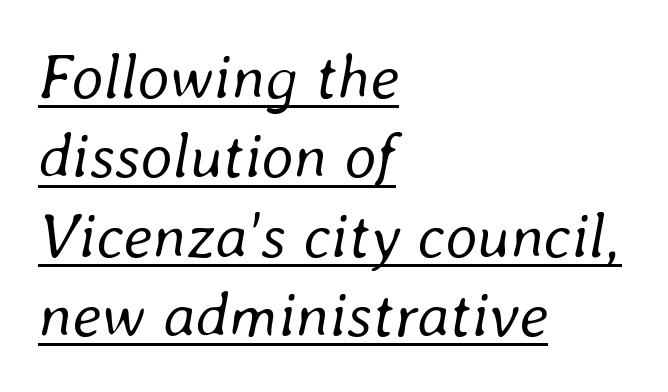
Q: Is the text bold? A: No.
Q: Is the text italic (slanted)? A: Yes, it leans right by about 8 degrees.
Q: Is the text underlined? A: Yes.
Q: How is the paragraph aligned? A: Left-aligned.
Q: Is the spacing between letters normal or unusually wide? A: Normal.
Q: Is the spacing between lines tight, normal or loose? A: Normal.
Q: Width (condensed, normal, or wide)? A: Normal.
Q: Stroke contrast? A: Low.
Q: x-height? A: Medium.
Q: Monospaced? A: No.
